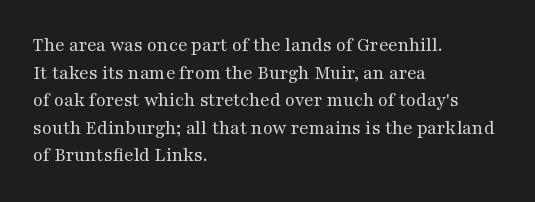
Q: Is the text bold? A: No.
Q: Is the text italic (slanted)? A: No, it is upright.
Q: Is the text underlined? A: No.
Q: How is the paragraph aligned? A: Left-aligned.
Q: Is the spacing between letters normal or unusually wide? A: Normal.
Q: Is the spacing between lines tight, normal or loose? A: Normal.
